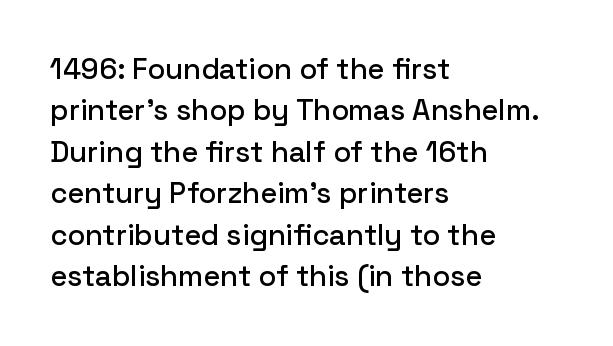
Q: Is the text italic (slanted)? A: No, it is upright.
Q: Is the typeface a serif or a sans-serif typeface? A: Sans-serif.
Q: Is the text underlined? A: No.
Q: How is the paragraph aligned? A: Left-aligned.
Q: Is the spacing between letters normal or unusually wide? A: Normal.
Q: Is the spacing between lines tight, normal or loose? A: Normal.
Q: Width (condensed, normal, or wide)? A: Normal.
Q: Stroke contrast? A: Low.
Q: x-height? A: Medium.
Q: Monospaced? A: No.
